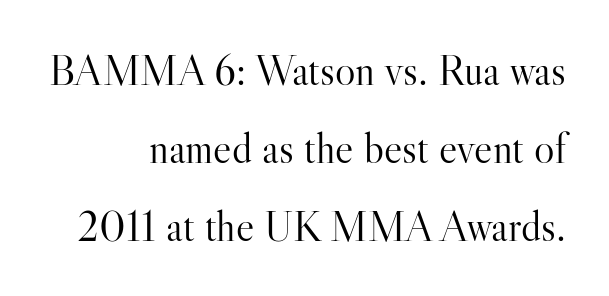
Weight: not bold — regular or lighter. Teacher's note: observe the even right margin — that is flush-right alignment. Small tapered or slab feet sit at the stroke ends, so this counts as serif. Ascenders rise straight up at ninety degrees. A typesetter would call this proportional, since set widths differ per character. Nobody touched the tracking dial on this one.
